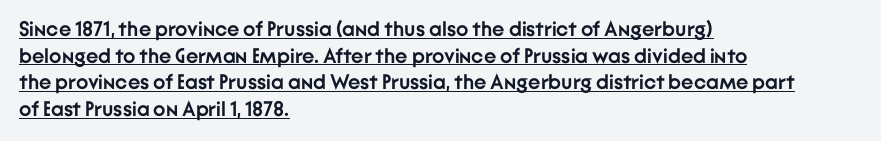
Q: Is the text bold? A: Yes.
Q: Is the text italic (slanted)? A: No, it is upright.
Q: Is the text underlined? A: Yes.
Q: How is the paragraph aligned? A: Left-aligned.
Q: Is the spacing between letters normal or unusually wide? A: Normal.
Q: Is the spacing between lines tight, normal or loose? A: Normal.
